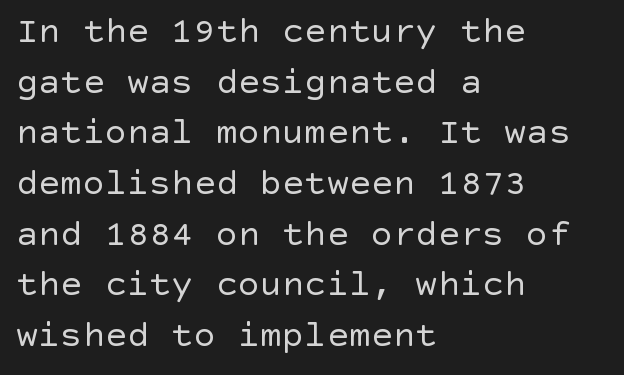
Look at the bottom of the vertical strokes: they stop flat, with no serifs. Observe the ordinary spacing: letters are neighbours, not strangers. Honestly, the row spacing looks completely unremarkable. The setting favours the left margin, as ordinary paragraphs usually do. Beneath every word, the page is bare. The characters are drawn with everyday or finer stroke widths.
